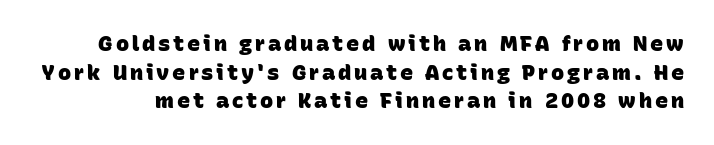
Q: Is the text bold? A: Yes.
Q: Is the text underlined? A: No.
Q: Is the spacing between lines tight, normal or loose? A: Normal.
